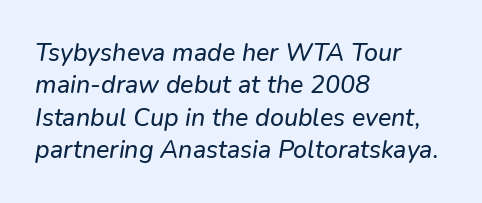
{"underline": "no", "align": "left", "line_spacing": "normal", "line_spacing_ratio": 1.3, "letter_spacing": "normal", "letter_spacing_em": 0.0, "glyph_px": 25}
